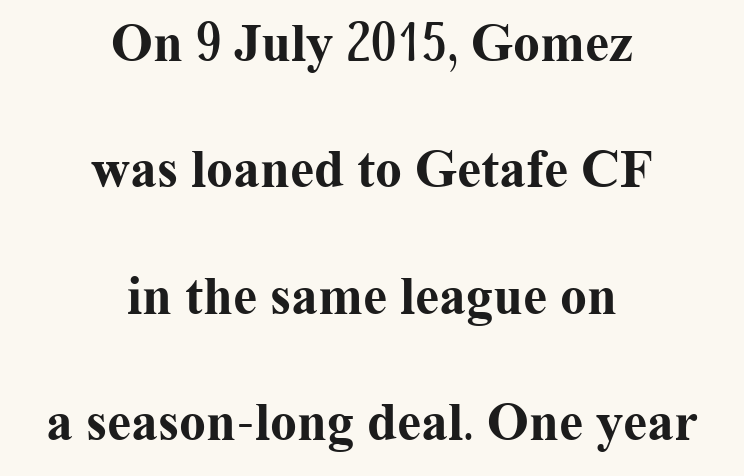
The passage shown is emphatically bold. The face used here is proportionally spaced, like ordinary book or web type. Every character sits straight up, as roman type does. Yep, those are serifs on the letters.
